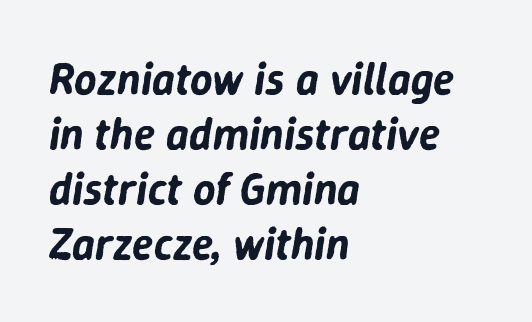
{"italic": "yes", "lean": "right", "slant_degrees": 9, "width": "normal", "stroke_contrast": "low", "x_height": "medium", "monospaced": "no", "underline": "no", "align": "left", "line_spacing": "normal", "line_spacing_ratio": 1.25, "letter_spacing": "normal", "letter_spacing_em": 0.0, "glyph_px": 44}
